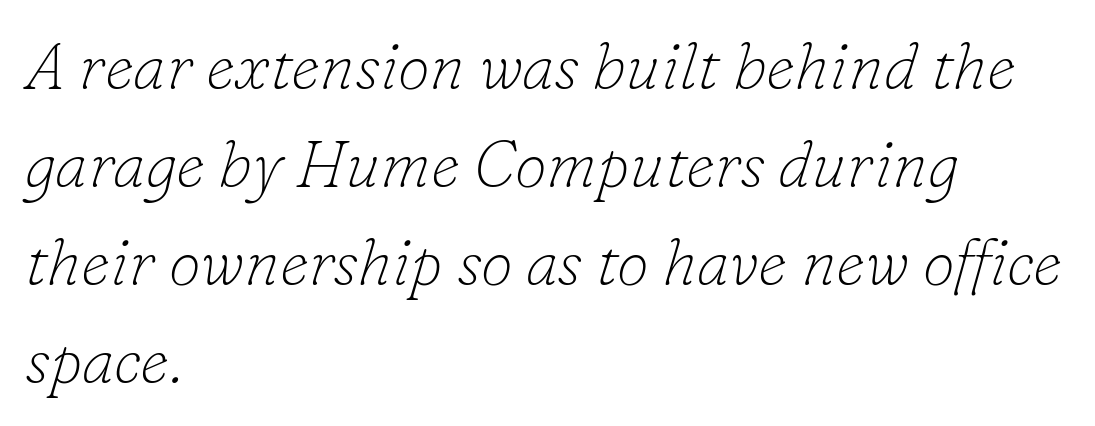
You can tell it's italic because the verticals aren't actually vertical. Honestly, there is no underline to notice here at all. The passage shown stacks its lines at a standard gap. Compared with a centered layout, this one pins lines to the left instead. Varying glyph widths throughout — classic text-font behaviour. Standard letterfit; no display-style spreading of the glyphs.
